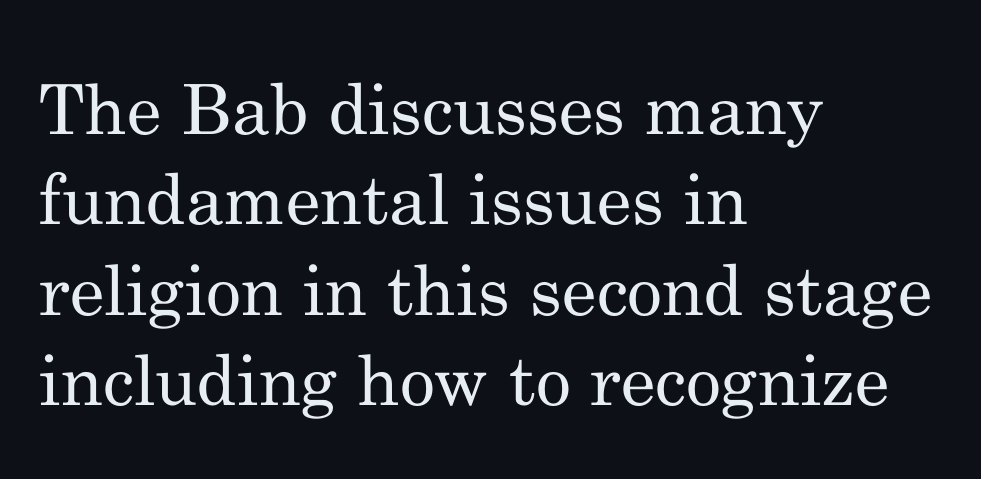
Q: Is the text bold? A: No.
Q: Is the text italic (slanted)? A: No, it is upright.
Q: Is the typeface a serif or a sans-serif typeface? A: Serif.
Q: Is the text underlined? A: No.
Q: How is the paragraph aligned? A: Left-aligned.
Q: Is the spacing between letters normal or unusually wide? A: Normal.
Q: Is the spacing between lines tight, normal or loose? A: Normal.
Q: Width (condensed, normal, or wide)? A: Normal.
Q: Stroke contrast? A: Medium.
Q: x-height? A: Small.
Q: Monospaced? A: No.
